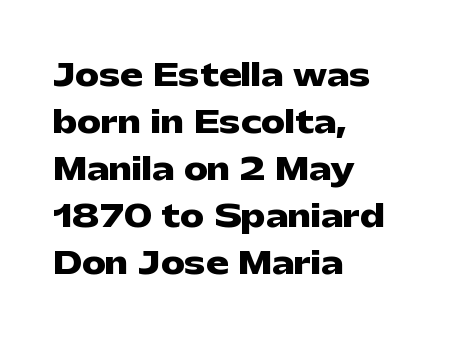
Q: Is the text bold? A: Yes.
Q: Is the text italic (slanted)? A: No, it is upright.
Q: Is the typeface a serif or a sans-serif typeface? A: Sans-serif.
Q: Is the text underlined? A: No.
Q: How is the paragraph aligned? A: Left-aligned.
Q: Is the spacing between letters normal or unusually wide? A: Normal.
Q: Is the spacing between lines tight, normal or loose? A: Normal.
Q: Width (condensed, normal, or wide)? A: Wide.
Q: Stroke contrast? A: Low.
Q: x-height? A: Medium.
Q: Monospaced? A: No.
